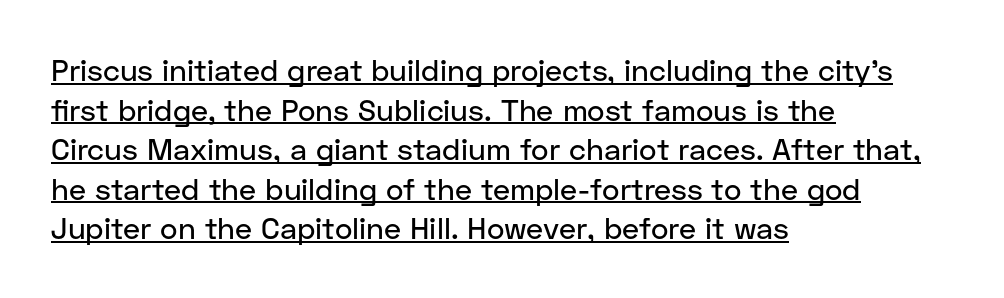
{"serif": "no", "italic": "no", "width": "normal", "stroke_contrast": "low", "x_height": "medium", "monospaced": "no", "underline": "yes", "align": "left", "line_spacing": "normal", "line_spacing_ratio": 1.32, "letter_spacing": "normal", "letter_spacing_em": 0.0, "glyph_px": 30}
